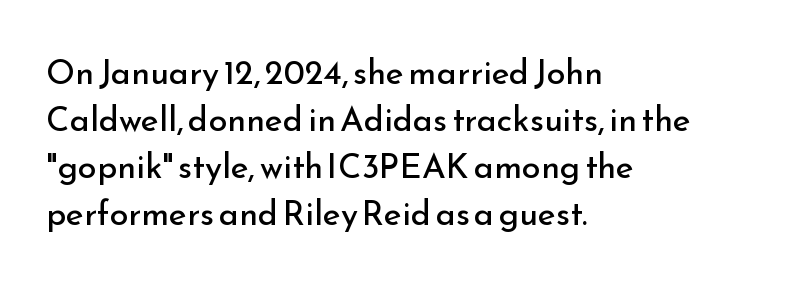
The text block is weighted toward the left margin, trailing off unevenly rightward. Rule under the text: the space is simply empty. Think standard paragraph weight, or any step lighter than that. Italic? Not at all — the glyphs are vertical. The type family on display is of the sans-serif kind.
